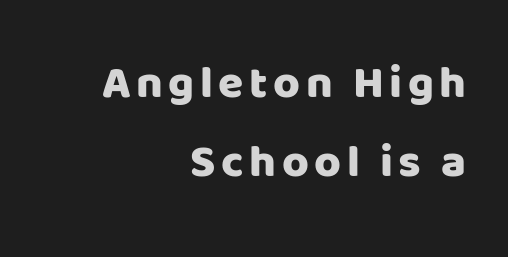
{"serif": "no", "italic": "no", "width": "normal", "stroke_contrast": "low", "x_height": "large", "monospaced": "no", "underline": "no", "align": "right", "line_spacing_ratio": 1.71, "glyph_px": 46}
